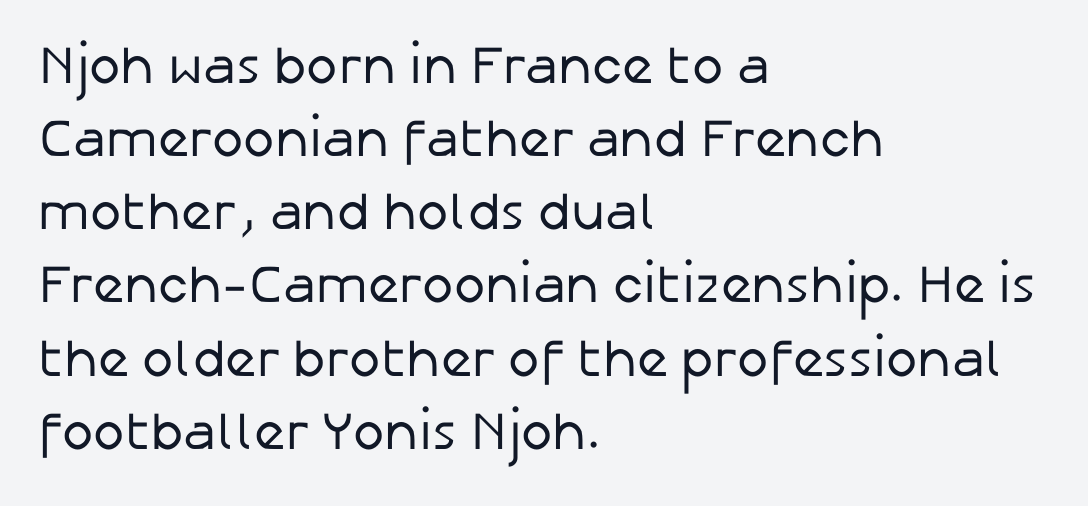
{"serif": "no", "italic": "no", "bold": "no", "weight": "regular", "width": "normal", "stroke_contrast": "low", "x_height": "medium", "monospaced": "no", "underline": "no", "align": "left", "line_spacing": "normal", "line_spacing_ratio": 1.38, "letter_spacing": "normal", "letter_spacing_em": 0.0, "glyph_px": 53}
